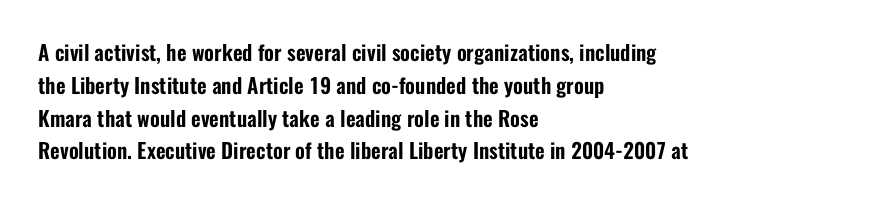
Q: Is the text italic (slanted)? A: No, it is upright.
Q: Is the text underlined? A: No.
Q: How is the paragraph aligned? A: Left-aligned.
Q: Is the spacing between letters normal or unusually wide? A: Normal.
Q: Is the spacing between lines tight, normal or loose? A: Normal.
